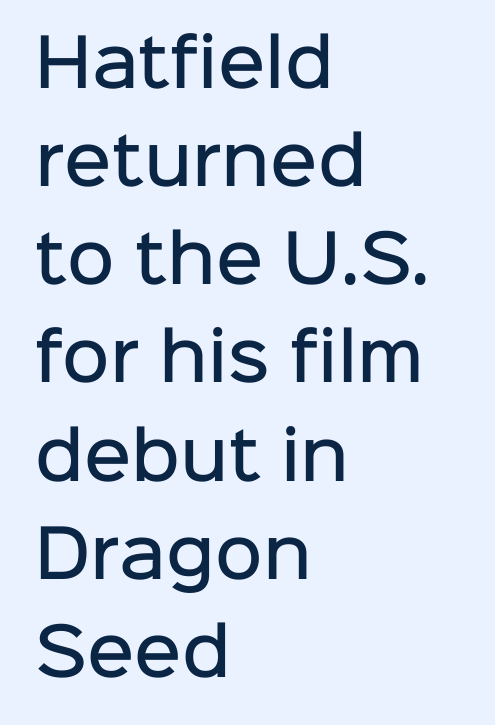
Posture: upright roman. Quick note: interline space is typical. Is this a fixed-width face? No — the glyphs have proportional, varying widths. These lines keep a tight, regular rhythm from letter to letter.
